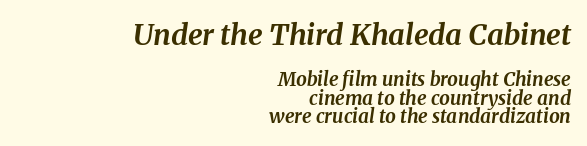
{"serif": "yes", "italic": "yes", "lean": "right", "slant_degrees": 8, "bold": "yes", "weight": "bold", "width": "normal", "stroke_contrast": "medium", "x_height": "medium", "monospaced": "no", "underline": "no", "align": "right", "line_spacing": "tight", "line_spacing_ratio": 0.97, "letter_spacing": "normal", "letter_spacing_em": 0.0, "larger_block": "first", "size_ratio": 1.53, "glyph_px": 29}
